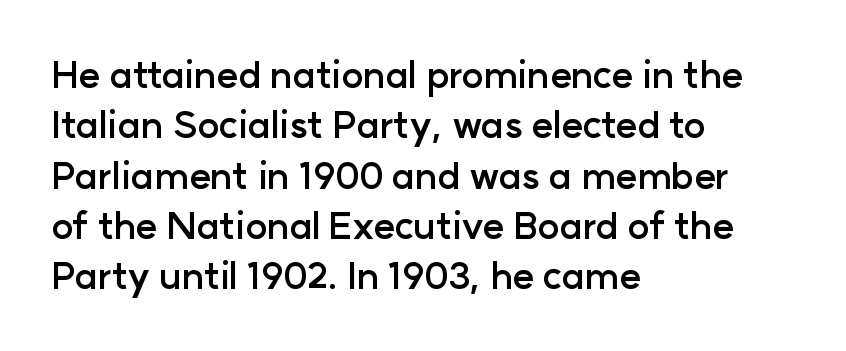
The image shows 37 px semibold sans-serif type, upright; set left-aligned, normal line spacing (1.36x), normal letter spacing, not underlined; low stroke contrast and a medium x-height.
